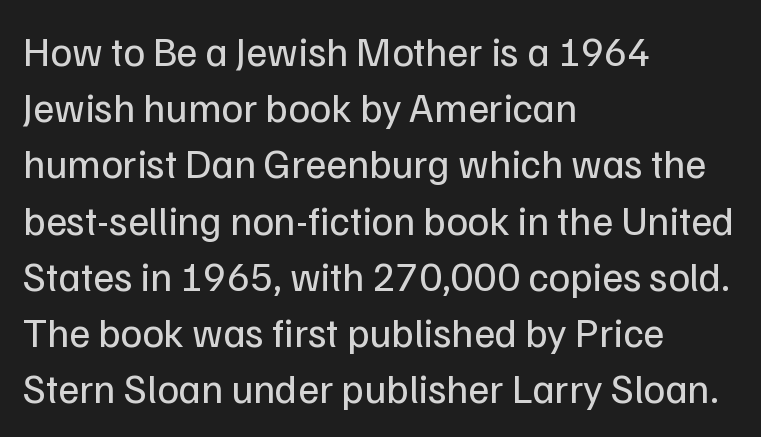
Q: Is the text bold? A: No.
Q: Is the text italic (slanted)? A: No, it is upright.
Q: Is the typeface a serif or a sans-serif typeface? A: Sans-serif.
Q: Is the text underlined? A: No.
Q: How is the paragraph aligned? A: Left-aligned.
Q: Is the spacing between letters normal or unusually wide? A: Normal.
Q: Is the spacing between lines tight, normal or loose? A: Normal.
Q: Width (condensed, normal, or wide)? A: Normal.
Q: Stroke contrast? A: Low.
Q: x-height? A: Medium.
Q: Monospaced? A: No.
